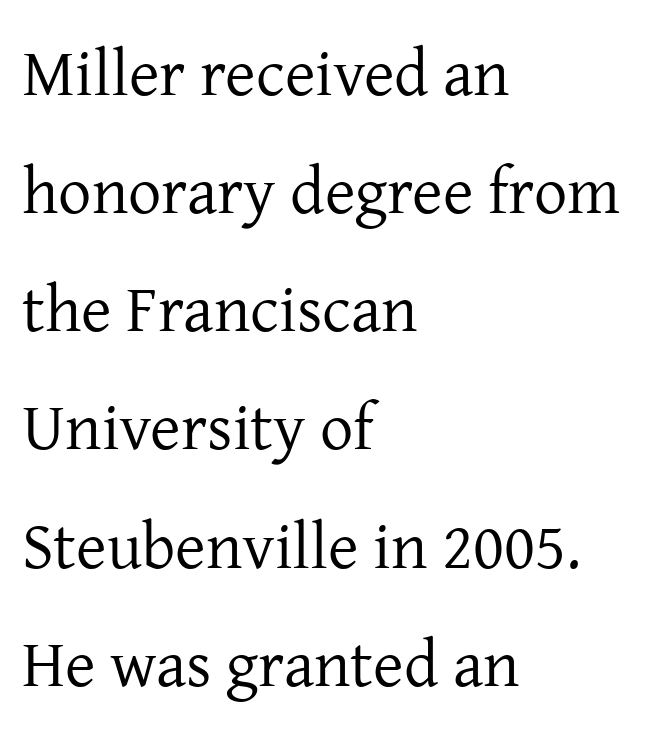
Q: Is the text bold? A: No.
Q: Is the text italic (slanted)? A: No, it is upright.
Q: Is the typeface a serif or a sans-serif typeface? A: Serif.
Q: Is the text underlined? A: No.
Q: How is the paragraph aligned? A: Left-aligned.
Q: Is the spacing between letters normal or unusually wide? A: Normal.
Q: Width (condensed, normal, or wide)? A: Normal.
Q: Stroke contrast? A: Low.
Q: x-height? A: Medium.
Q: Monospaced? A: No.
